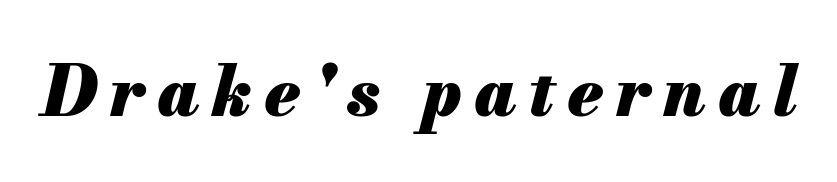
The passage shown leans; its letterforms are oblique. Has an underline been added? It has not. Looks like regular typesetting: each glyph gets only the width it needs. In terms of weight, the rendering is a true, heavy bold.
